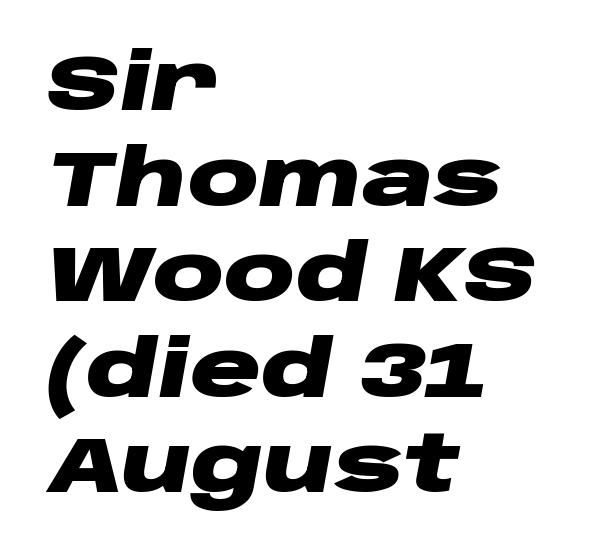
Q: Is the text bold? A: Yes.
Q: Is the text italic (slanted)? A: Yes, it leans right by about 10 degrees.
Q: Is the text underlined? A: No.
Q: How is the paragraph aligned? A: Left-aligned.
Q: Is the spacing between letters normal or unusually wide? A: Normal.
Q: Width (condensed, normal, or wide)? A: Wide.
Q: Stroke contrast? A: Low.
Q: x-height? A: Large.
Q: Monospaced? A: No.
